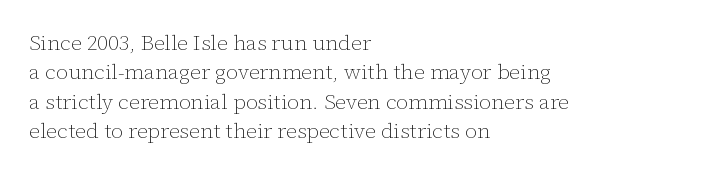
Q: Is the text bold? A: No.
Q: Is the text italic (slanted)? A: No, it is upright.
Q: Is the text underlined? A: No.
Q: How is the paragraph aligned? A: Left-aligned.
Q: Is the spacing between letters normal or unusually wide? A: Normal.
Q: Is the spacing between lines tight, normal or loose? A: Normal.
